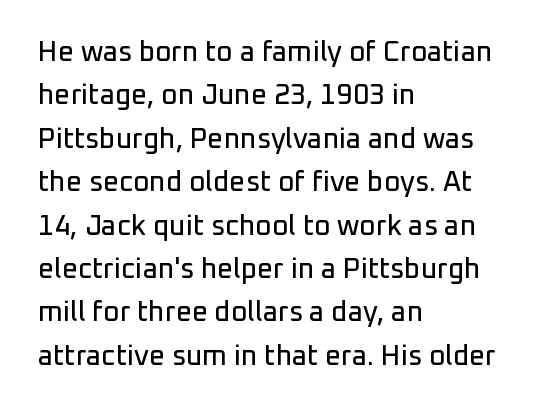
Q: Is the text italic (slanted)? A: No, it is upright.
Q: Is the typeface a serif or a sans-serif typeface? A: Sans-serif.
Q: Is the text underlined? A: No.
Q: How is the paragraph aligned? A: Left-aligned.
Q: Is the spacing between letters normal or unusually wide? A: Normal.
Q: Is the spacing between lines tight, normal or loose? A: Normal.
Q: Width (condensed, normal, or wide)? A: Normal.
Q: Stroke contrast? A: Low.
Q: x-height? A: Medium.
Q: Monospaced? A: No.
